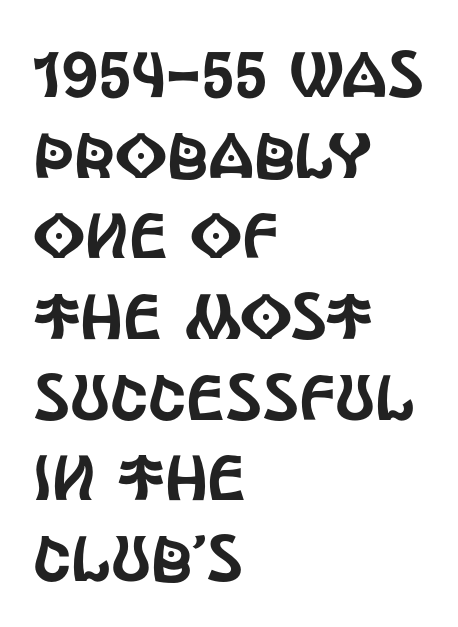
{"serif": "no", "italic": "no", "width": "condensed", "x_height": "large", "monospaced": "no", "underline": "no", "align": "left", "line_spacing": "normal", "line_spacing_ratio": 1.26, "letter_spacing": "normal", "letter_spacing_em": 0.0, "glyph_px": 64}
